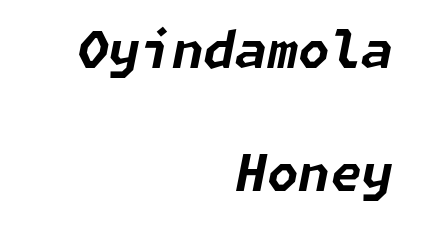
Q: Is the text bold? A: Yes.
Q: Is the text italic (slanted)? A: Yes, it leans right by about 11 degrees.
Q: Is the text underlined? A: No.
Q: How is the paragraph aligned? A: Right-aligned.
Q: Is the spacing between letters normal or unusually wide? A: Normal.
Q: Is the spacing between lines tight, normal or loose? A: Loose.
Q: Width (condensed, normal, or wide)? A: Normal.
Q: Stroke contrast? A: Low.
Q: x-height? A: Medium.
